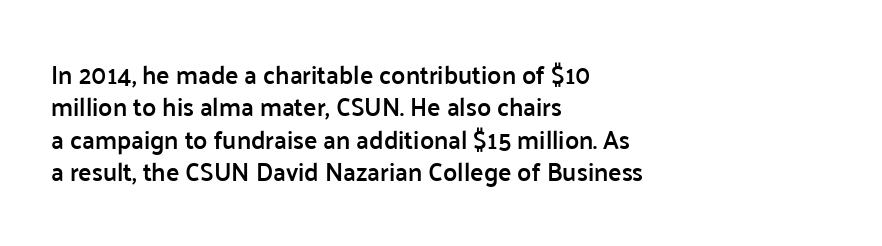
{"italic": "no", "bold": "semi", "underline": "no", "align": "left", "line_spacing": "normal", "line_spacing_ratio": 1.3, "letter_spacing": "normal", "letter_spacing_em": 0.0, "glyph_px": 25}
